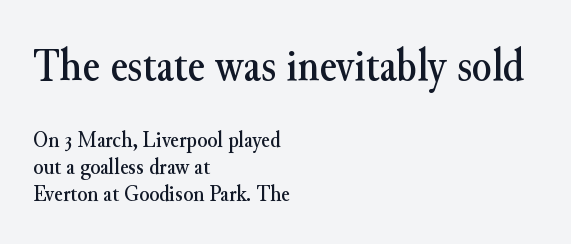
Q: Is the text italic (slanted)? A: No, it is upright.
Q: Is the typeface a serif or a sans-serif typeface? A: Serif.
Q: Is the text underlined? A: No.
Q: How is the paragraph aligned? A: Left-aligned.
Q: Is the spacing between letters normal or unusually wide? A: Normal.
Q: Which block of text is set in a larger size, the first (top) or the second (bottom)? A: The first (top) one.
Q: Width (condensed, normal, or wide)? A: Normal.
Q: Stroke contrast? A: Medium.
Q: x-height? A: Small.
Q: Monospaced? A: No.
